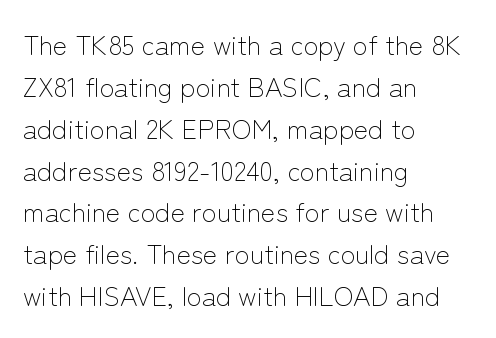
Anything drawn beneath the words? Only blank space. Each word holds together tightly as a unit, with standard inter-letter gaps. Each stroke keeps to a modest, everyday thickness or less. Normally led — the rows are evenly, conventionally spaced. In CSS terms this would be text-align: left. Does the lettering tilt? It doesn't — this is upright.
